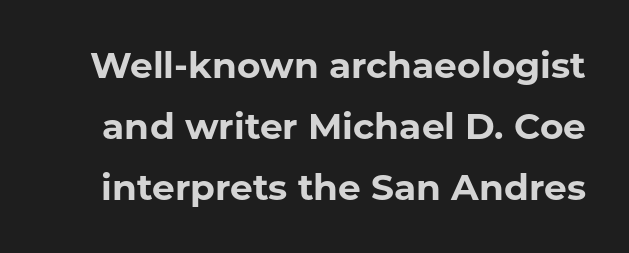
The image shows 36 px bold sans-serif type, upright; set normal line spacing (1.69x), normal letter spacing, not underlined; low stroke contrast and a medium x-height.
